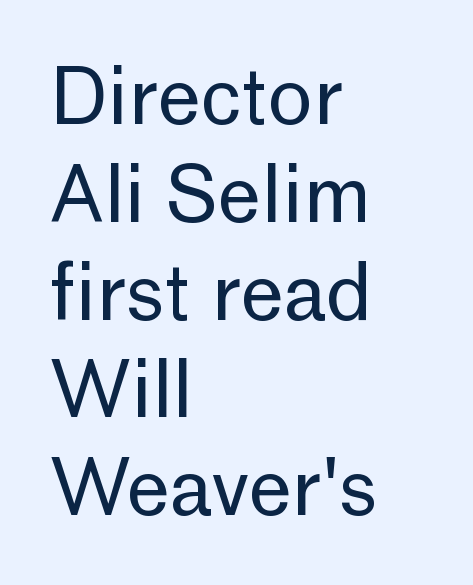
{"serif": "no", "italic": "no", "bold": "no", "weight": "regular", "width": "normal", "stroke_contrast": "low", "x_height": "medium", "monospaced": "no", "underline": "no", "align": "left", "line_spacing": "normal", "line_spacing_ratio": 1.27, "letter_spacing": "normal", "letter_spacing_em": 0.0, "glyph_px": 77}
